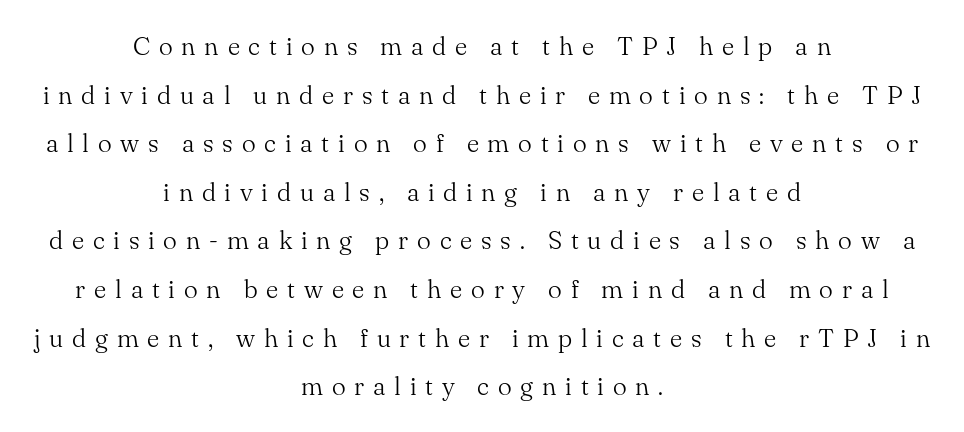
Q: Is the text bold? A: No.
Q: Is the text italic (slanted)? A: No, it is upright.
Q: Is the text underlined? A: No.
Q: How is the paragraph aligned? A: Centered.
Q: Is the spacing between letters normal or unusually wide? A: Unusually wide.
